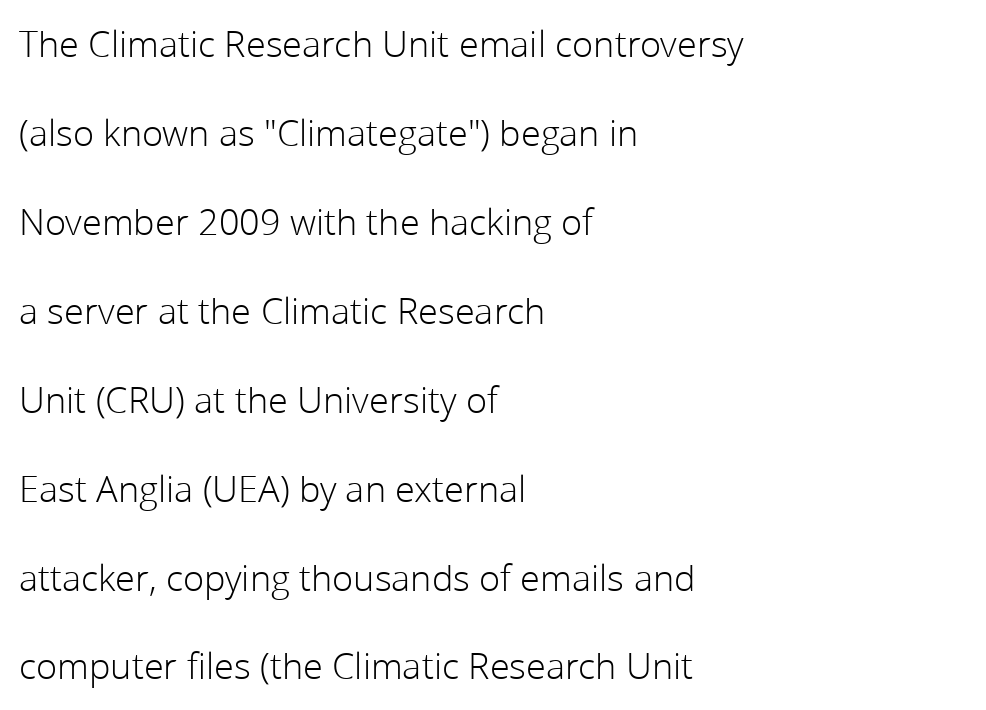
{"serif": "no", "italic": "no", "bold": "no", "weight": "light", "width": "normal", "stroke_contrast": "low", "x_height": "medium", "monospaced": "no", "underline": "no", "align": "left", "line_spacing": "loose", "line_spacing_ratio": 2.47, "letter_spacing": "normal", "letter_spacing_em": 0.0, "glyph_px": 36}
